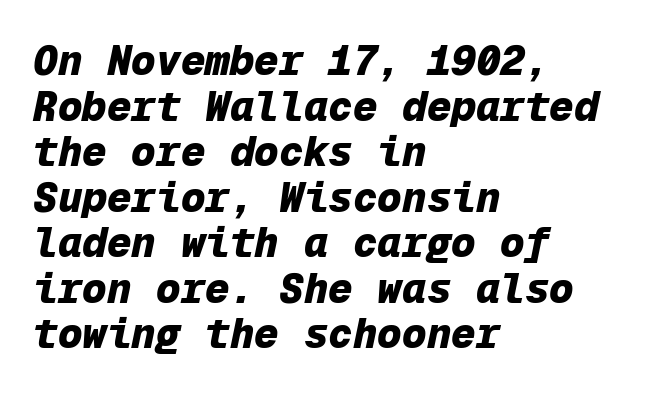
Q: Is the text bold? A: Yes.
Q: Is the text italic (slanted)? A: Yes, it leans right by about 12 degrees.
Q: Is the text underlined? A: No.
Q: How is the paragraph aligned? A: Left-aligned.
Q: Is the spacing between letters normal or unusually wide? A: Normal.
Q: Is the spacing between lines tight, normal or loose? A: Tight.
Q: Width (condensed, normal, or wide)? A: Normal.
Q: Stroke contrast? A: Low.
Q: x-height? A: Medium.
Q: Monospaced? A: Yes.
